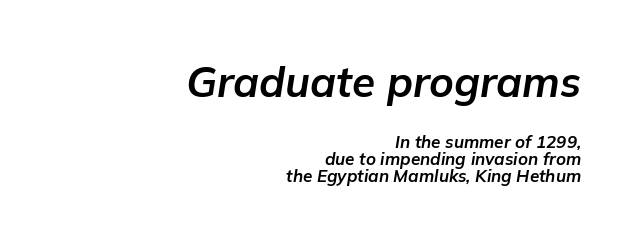
Reading top to bottom, the characters get smaller at the block break. The font's italic variant was chosen for this text. Regarding leading, the lines here are crowded together. Each line ends at the same right margin while the left side varies.
